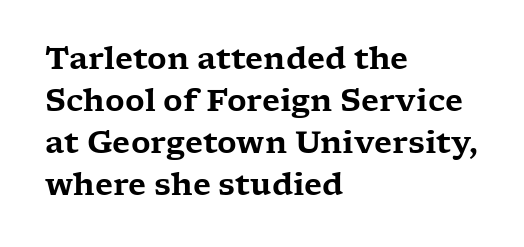
The image shows 30 px wide serif type, upright; set left-aligned, normal line spacing (1.4x), normal letter spacing, not underlined; low stroke contrast and a medium x-height.
